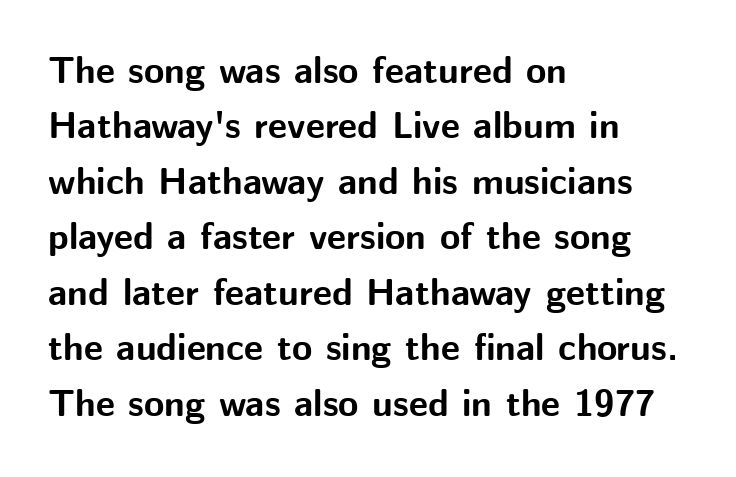
{"serif": "no", "italic": "no", "bold": "yes", "weight": "bold", "width": "normal", "stroke_contrast": "medium", "x_height": "medium", "monospaced": "no", "underline": "no", "align": "left", "line_spacing": "normal", "line_spacing_ratio": 1.5, "letter_spacing": "normal", "letter_spacing_em": 0.0, "glyph_px": 37}
